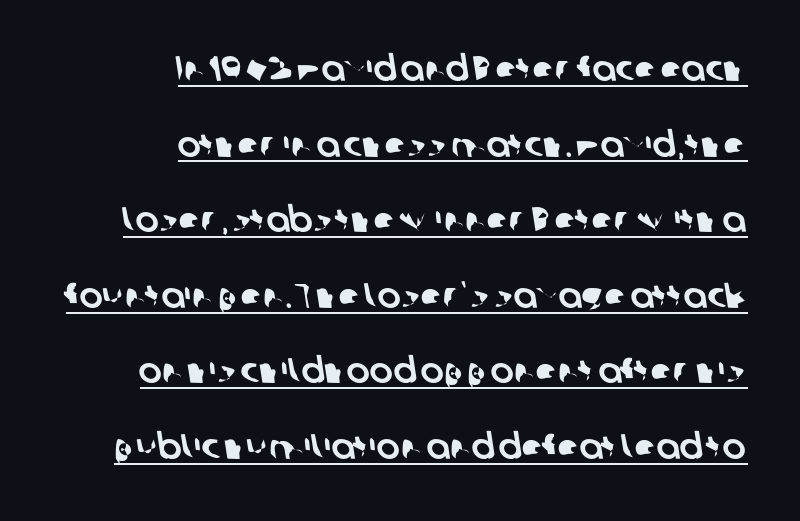
The line-height multiplier appears high, well above default. These lines are rendered in a variable-pitch font. Compared with typical body copy, the letter spacing here is the same. The text was rendered using a sans face with plain stroke endings. Quick note: underline on.
